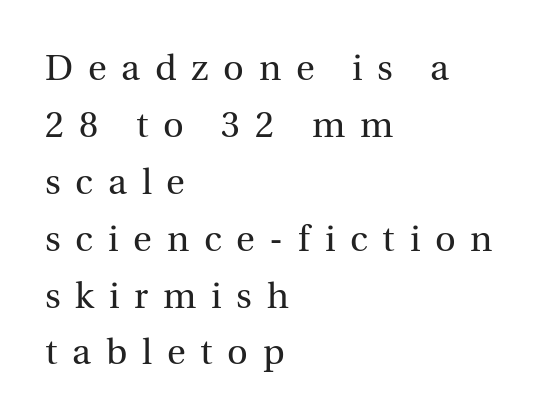
The image shows 36 px regular-weight serif type, upright; set left-aligned, normal line spacing (1.58x), unusually wide letter spacing (+0.41 em), not underlined; a medium x-height.
